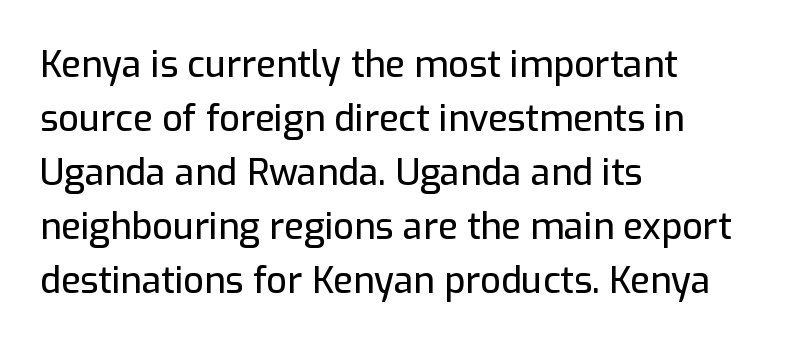
Q: Is the text italic (slanted)? A: No, it is upright.
Q: Is the typeface a serif or a sans-serif typeface? A: Sans-serif.
Q: Is the text underlined? A: No.
Q: How is the paragraph aligned? A: Left-aligned.
Q: Is the spacing between letters normal or unusually wide? A: Normal.
Q: Is the spacing between lines tight, normal or loose? A: Normal.
Q: Width (condensed, normal, or wide)? A: Normal.
Q: Stroke contrast? A: Low.
Q: x-height? A: Medium.
Q: Monospaced? A: No.
